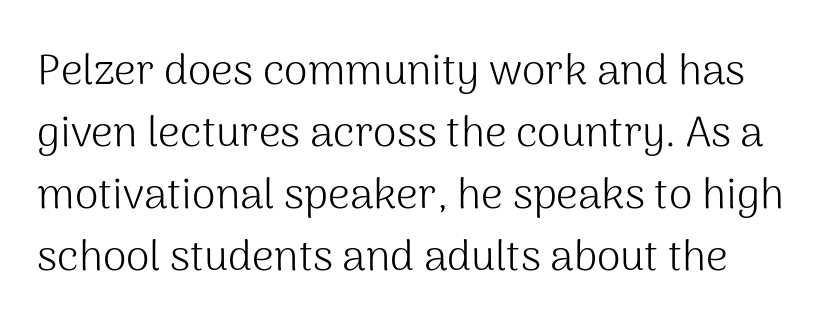
The image shows 43 px light sans-serif type, upright; set normal line spacing (1.44x), normal letter spacing, not underlined; medium stroke contrast and a medium x-height.
